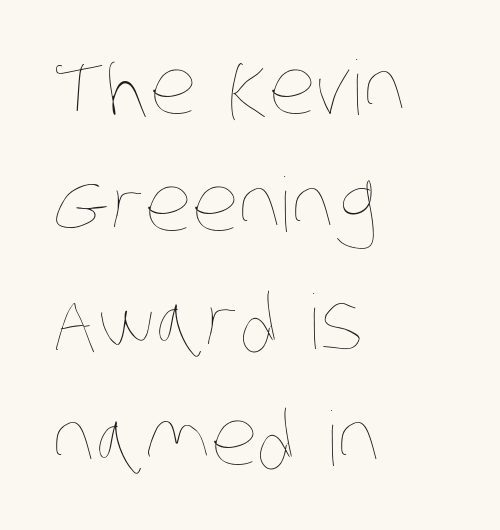
The image shows 75 px thin, condensed type; set left-aligned, normal line spacing (1.56x), normal letter spacing, not underlined; low stroke contrast and a large x-height.
